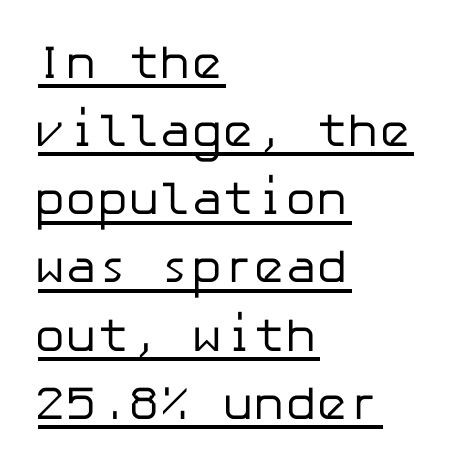
Q: Is the text bold? A: No.
Q: Is the text italic (slanted)? A: No, it is upright.
Q: Is the typeface a serif or a sans-serif typeface? A: Sans-serif.
Q: Is the text underlined? A: Yes.
Q: How is the paragraph aligned? A: Left-aligned.
Q: Is the spacing between letters normal or unusually wide? A: Normal.
Q: Is the spacing between lines tight, normal or loose? A: Normal.
Q: Width (condensed, normal, or wide)? A: Normal.
Q: Stroke contrast? A: Low.
Q: x-height? A: Medium.
